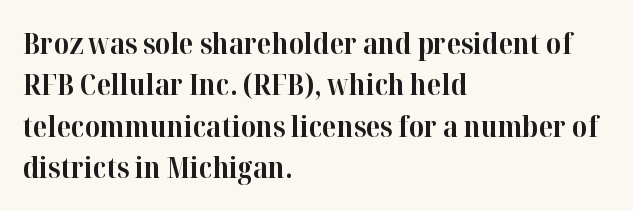
The image shows 29 px bold serif type, upright; set left-aligned, normal line spacing (1.43x), normal letter spacing, not underlined; high stroke contrast and a medium x-height.
